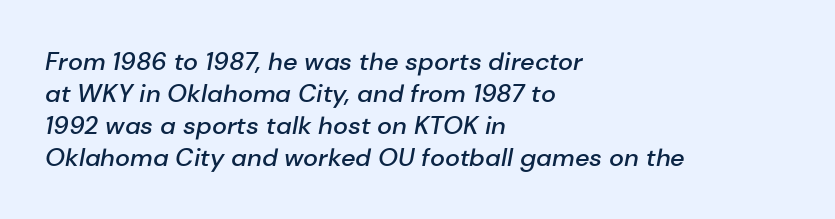
The image shows 25 px text type, italic (leaning right); set left-aligned, normal line spacing (1.28x), normal letter spacing, not underlined.
